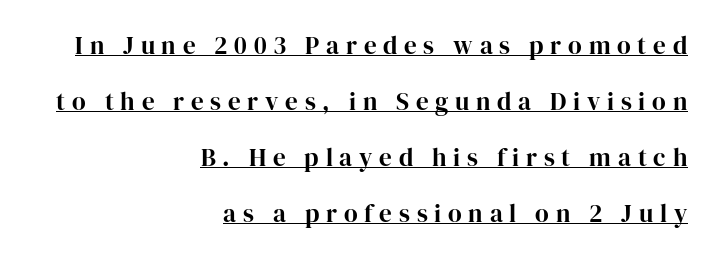
The image shows 25 px bold type, upright; set right-aligned, loose line spacing (2.24x), unusually wide letter spacing (+0.27 em), underlined.
